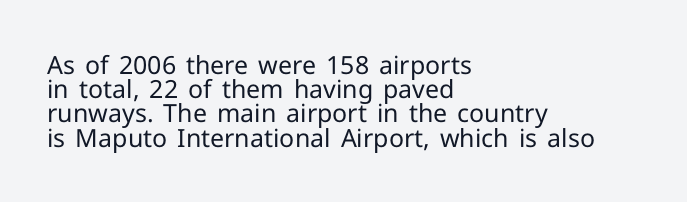
{"italic": "no", "bold": "no", "underline": "no", "align": "left", "line_spacing": "tight", "line_spacing_ratio": 0.97, "letter_spacing": "normal", "letter_spacing_em": 0.0, "glyph_px": 25}
